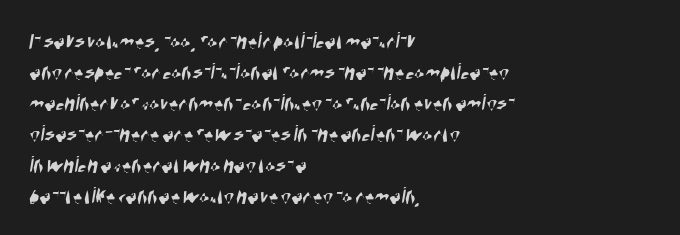
Each row of text sits above clean, open space. Caption: multi-line text, flush left, ragged right. Short note: letters normally spaced. Regarding leading, the lines here are spaced in the standard way.
